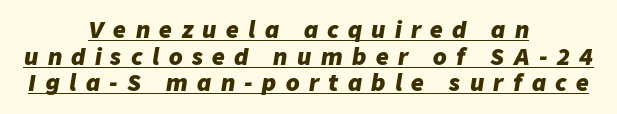
Q: Is the text bold? A: Yes.
Q: Is the text italic (slanted)? A: Yes, it leans right by about 9 degrees.
Q: Is the text underlined? A: Yes.
Q: How is the paragraph aligned? A: Centered.
Q: Is the spacing between letters normal or unusually wide? A: Unusually wide.
